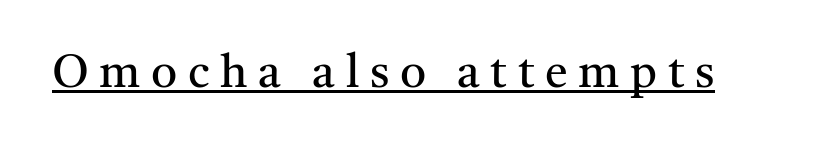
The image shows 46 px regular-weight serif type, upright; set unusually wide letter spacing (+0.23 em), underlined; medium stroke contrast and a medium x-height.
